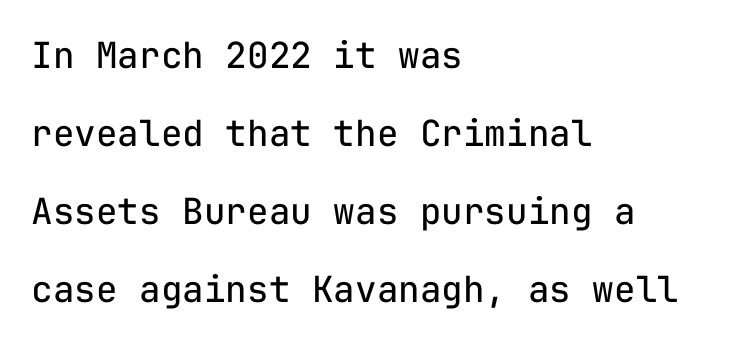
The image shows 36 px regular-weight sans-serif type, upright, monospaced; set left-aligned, loose line spacing (2.17x), normal letter spacing, not underlined; low stroke contrast and a medium x-height.
